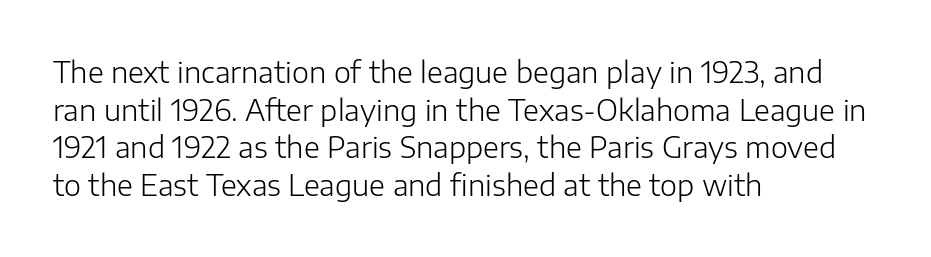
Typographically, this falls in the sans-serif category. The space beneath each line is pristine and unruled. Spacing verdict: proportional, widths tailored to each character. The lines in this sample share a left origin and differ only in where they stop. The letters stand straight up with perfectly vertical stems.
